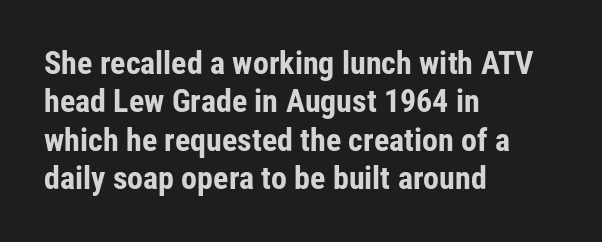
{"serif": "no", "italic": "no", "bold": "yes", "weight": "bold", "width": "condensed", "stroke_contrast": "low", "x_height": "medium", "monospaced": "no", "underline": "no", "align": "left", "line_spacing_ratio": 1.2, "letter_spacing": "normal", "letter_spacing_em": 0.0, "glyph_px": 32}
